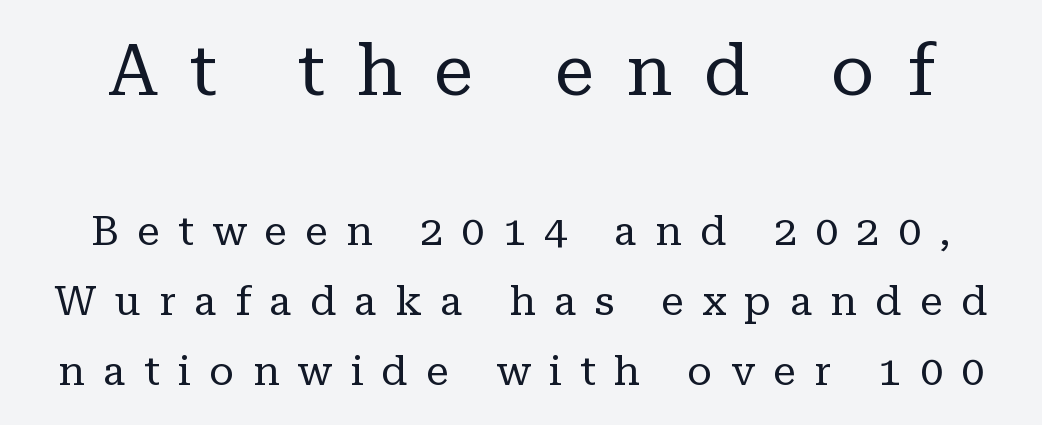
The image shows 71 px regular-weight serif type, upright; set line spacing 1.71x, unusually wide letter spacing (+0.45 em), not underlined; the first (top) block is 1.73x larger; low stroke contrast and a medium x-height.
